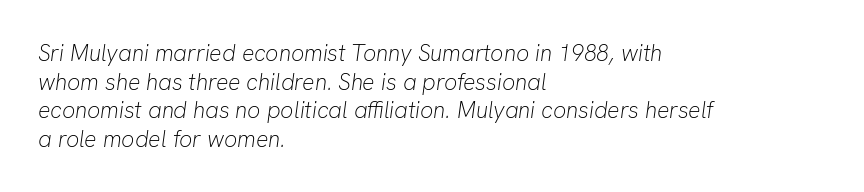
Q: Is the text bold? A: No.
Q: Is the text italic (slanted)? A: Yes, it leans right by about 8 degrees.
Q: Is the text underlined? A: No.
Q: How is the paragraph aligned? A: Left-aligned.
Q: Is the spacing between letters normal or unusually wide? A: Normal.
